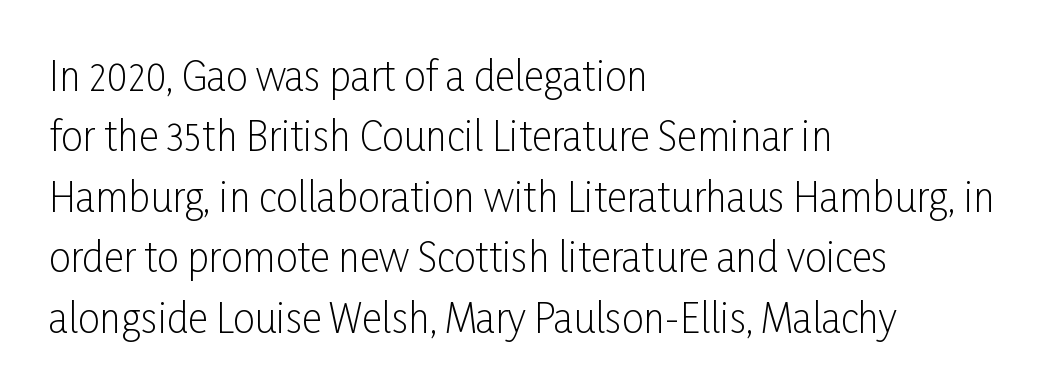
A typesetter would label this face a sans. Characters remain perfectly vertical along every line. Descenders are the only things crossing below the line. Horizontal alignment here is leftward, the default for most running prose. Summary of vertical rhythm: regular, with standard interline spacing.
